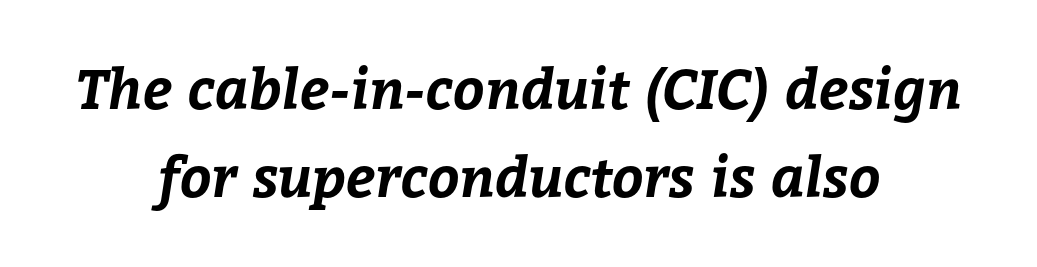
Note the varied advance widths — an 'i' is clearly narrower than an 'm'. Horizontally, the lines are justified to the midpoint only. In terms of leading, this rendering sits right in the middle. The words here are not underlined. Look at the tracking — it's just the regular setting, nothing added.
